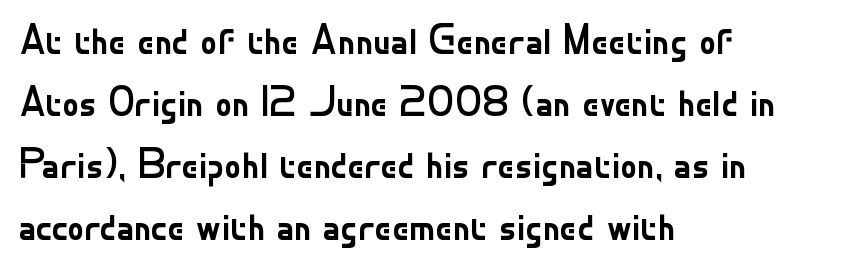
The face looks like a standard text weight, possibly lighter. The passage shown is typeset with a sans-serif family. A classic flush-left, rag-right setting is used for this passage. Designer's note — italics off, roman on. Do the characters align in a grid? No, the font is proportional. Leading: standard.
